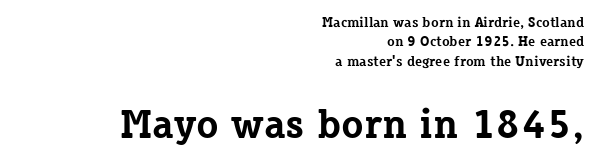
Q: Is the text bold? A: Yes.
Q: Is the text italic (slanted)? A: No, it is upright.
Q: Is the typeface a serif or a sans-serif typeface? A: Serif.
Q: Is the text underlined? A: No.
Q: How is the paragraph aligned? A: Right-aligned.
Q: Is the spacing between letters normal or unusually wide? A: Normal.
Q: Is the spacing between lines tight, normal or loose? A: Normal.
Q: Which block of text is set in a larger size, the first (top) or the second (bottom)? A: The second (bottom) one.
Q: Width (condensed, normal, or wide)? A: Normal.
Q: Stroke contrast? A: Low.
Q: x-height? A: Medium.
Q: Monospaced? A: No.
